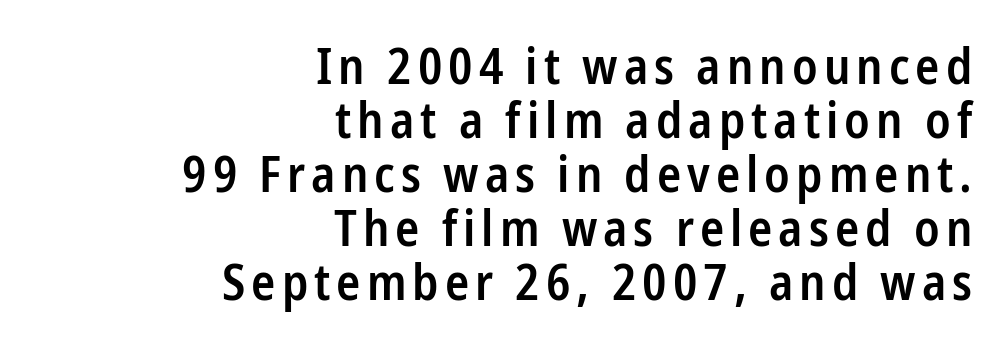
Q: Is the text bold? A: Semi-bold.
Q: Is the text italic (slanted)? A: No, it is upright.
Q: Is the typeface a serif or a sans-serif typeface? A: Sans-serif.
Q: Is the text underlined? A: No.
Q: How is the paragraph aligned? A: Right-aligned.
Q: Is the spacing between lines tight, normal or loose? A: Tight.
Q: Width (condensed, normal, or wide)? A: Condensed.
Q: Stroke contrast? A: Low.
Q: x-height? A: Medium.
Q: Monospaced? A: No.
